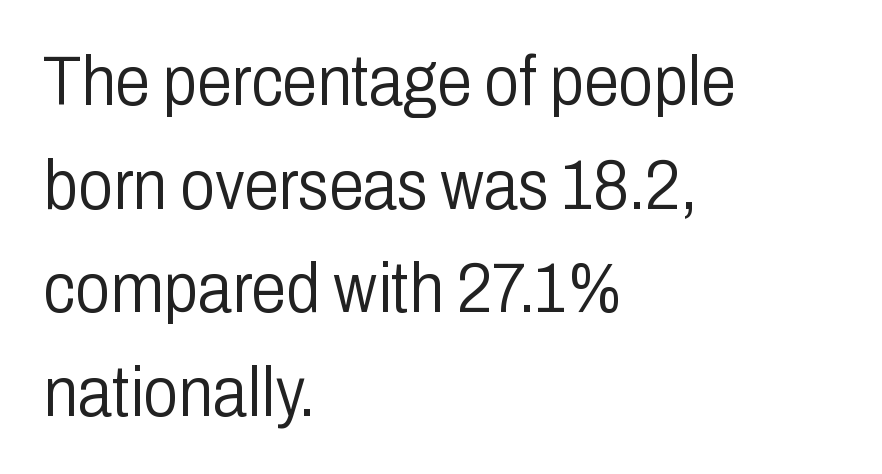
Q: Is the text bold? A: No.
Q: Is the text italic (slanted)? A: No, it is upright.
Q: Is the typeface a serif or a sans-serif typeface? A: Sans-serif.
Q: Is the text underlined? A: No.
Q: How is the paragraph aligned? A: Left-aligned.
Q: Is the spacing between letters normal or unusually wide? A: Normal.
Q: Is the spacing between lines tight, normal or loose? A: Normal.
Q: Width (condensed, normal, or wide)? A: Condensed.
Q: Stroke contrast? A: Low.
Q: x-height? A: Medium.
Q: Monospaced? A: No.
